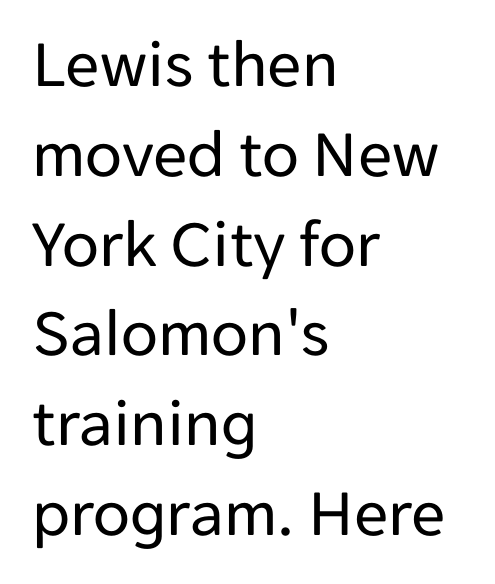
The image shows 68 px regular-weight sans-serif type, upright; set left-aligned, normal line spacing (1.32x), normal letter spacing, not underlined; low stroke contrast and a medium x-height.
